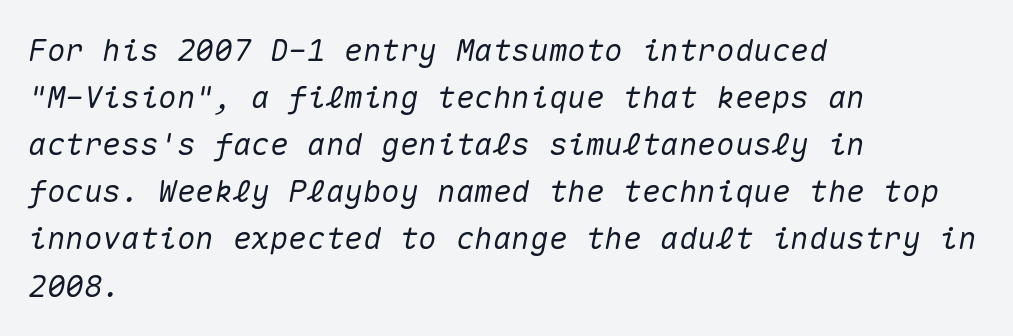
Standard letterfit; no display-style spreading of the glyphs. It's the slanting kind of type. Reading down the column, the eye jumps a familiar distance to each next line. Every character here occupies the same horizontal width, giving the sample a typewriter-like rhythm. Quick note: underline off. Visually the block forms a straight wall on the left and a jagged coastline on the right.
